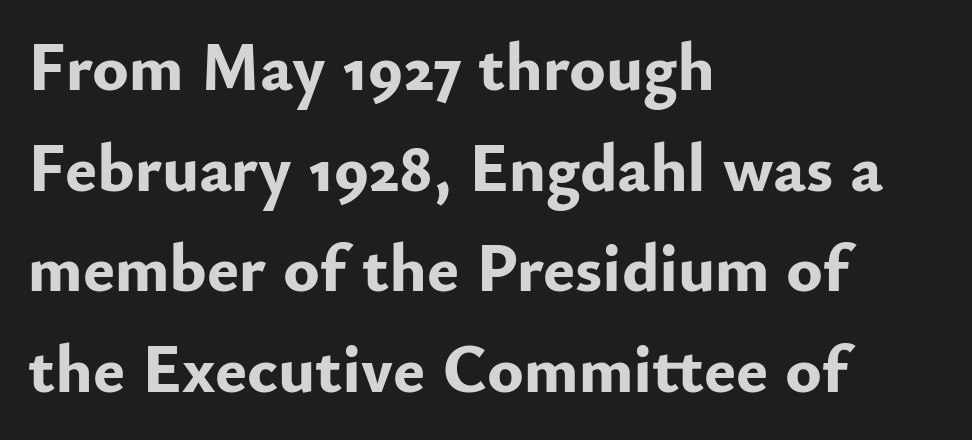
Q: Is the text bold? A: Yes.
Q: Is the text italic (slanted)? A: No, it is upright.
Q: Is the typeface a serif or a sans-serif typeface? A: Sans-serif.
Q: Is the text underlined? A: No.
Q: How is the paragraph aligned? A: Left-aligned.
Q: Is the spacing between letters normal or unusually wide? A: Normal.
Q: Is the spacing between lines tight, normal or loose? A: Normal.
Q: Width (condensed, normal, or wide)? A: Normal.
Q: Stroke contrast? A: Low.
Q: x-height? A: Small.
Q: Monospaced? A: No.
